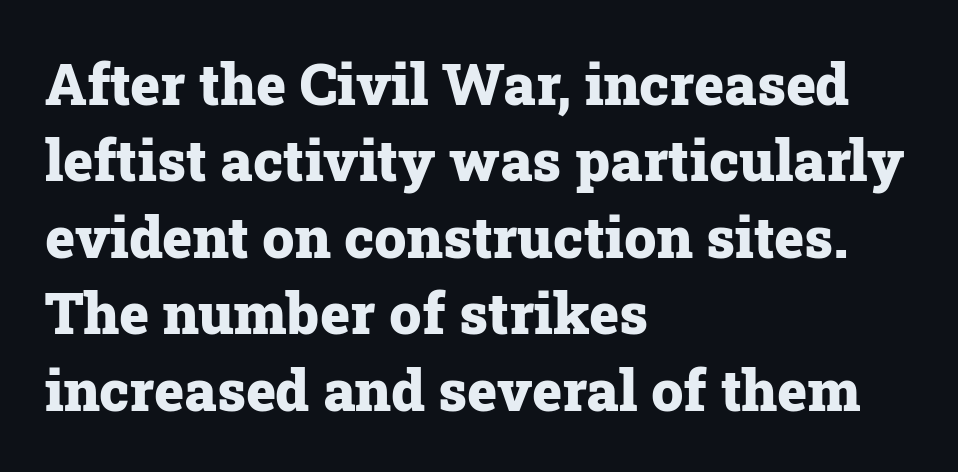
Here the designer chose a conventional face with non-uniform glyph widths. Characters remain perfectly vertical along every line. Typeset ragged right — the left edge is the straight one. Unlike a clean sans, this face finishes its strokes with serifs. Quick note: underline off.
